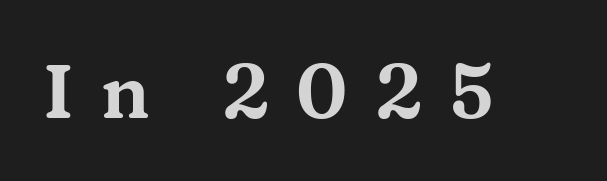
Q: Is the text italic (slanted)? A: No, it is upright.
Q: Is the typeface a serif or a sans-serif typeface? A: Serif.
Q: Is the text underlined? A: No.
Q: Is the spacing between letters normal or unusually wide? A: Unusually wide.
Q: Width (condensed, normal, or wide)? A: Wide.
Q: Stroke contrast? A: Medium.
Q: x-height? A: Medium.
Q: Monospaced? A: No.
